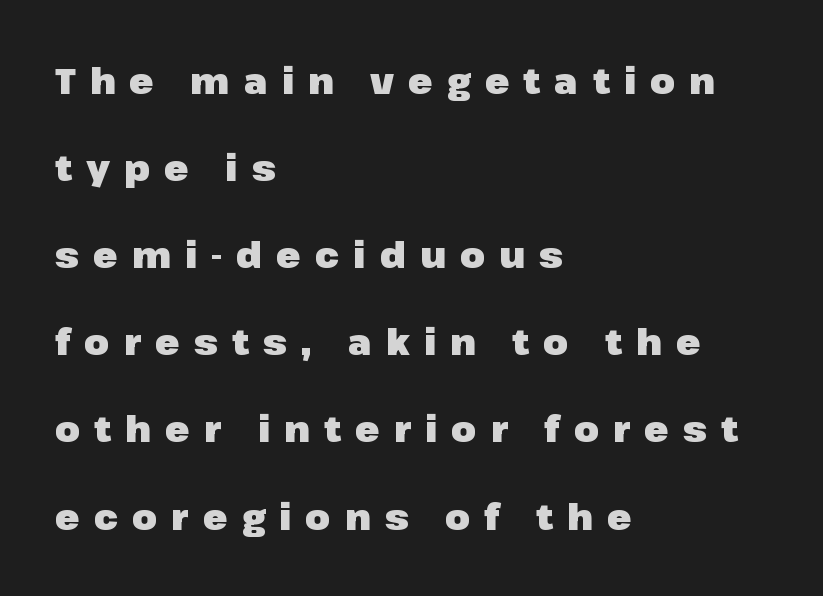
The image shows 36 px heavy sans-serif type, upright; set left-aligned, loose line spacing (2.42x), unusually wide letter spacing (+0.39 em), not underlined; low stroke contrast and a medium x-height.
